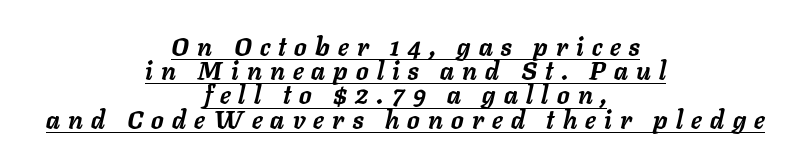
The compositor balanced each line on the midline. The glyphs have the mass of a bold cut. Students, observe the line beneath the letters — that is underlining. Rendered with sloped, italic letterforms. The lines are packed closely together with very little leading.
